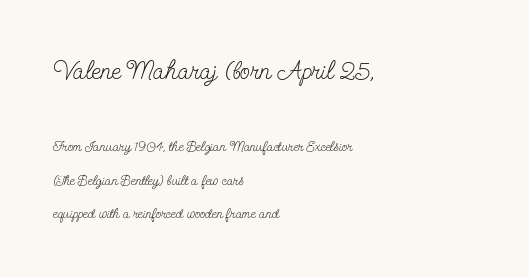
Q: Is the text bold? A: No.
Q: Is the text italic (slanted)? A: Yes.
Q: Is the text underlined? A: No.
Q: How is the paragraph aligned? A: Left-aligned.
Q: Is the spacing between letters normal or unusually wide? A: Normal.
Q: Is the spacing between lines tight, normal or loose? A: Loose.
Q: Which block of text is set in a larger size, the first (top) or the second (bottom)? A: The first (top) one.
